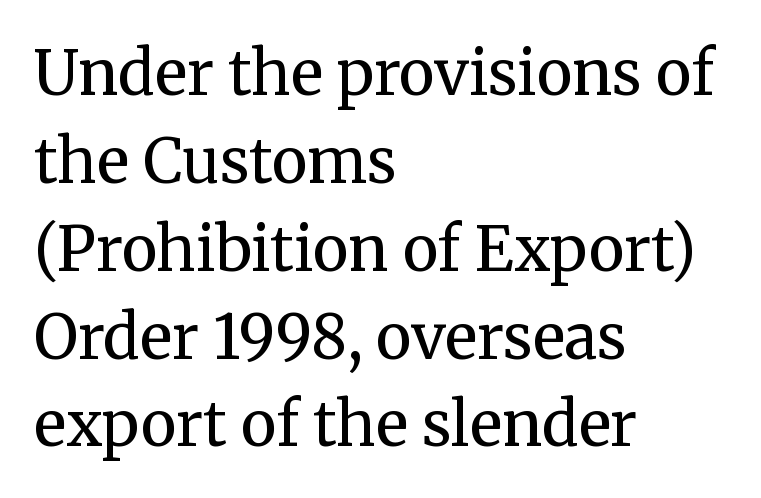
Q: Is the text bold? A: No.
Q: Is the text italic (slanted)? A: No, it is upright.
Q: Is the typeface a serif or a sans-serif typeface? A: Serif.
Q: Is the text underlined? A: No.
Q: How is the paragraph aligned? A: Left-aligned.
Q: Is the spacing between letters normal or unusually wide? A: Normal.
Q: Is the spacing between lines tight, normal or loose? A: Normal.
Q: Width (condensed, normal, or wide)? A: Normal.
Q: Stroke contrast? A: Medium.
Q: x-height? A: Medium.
Q: Monospaced? A: No.
